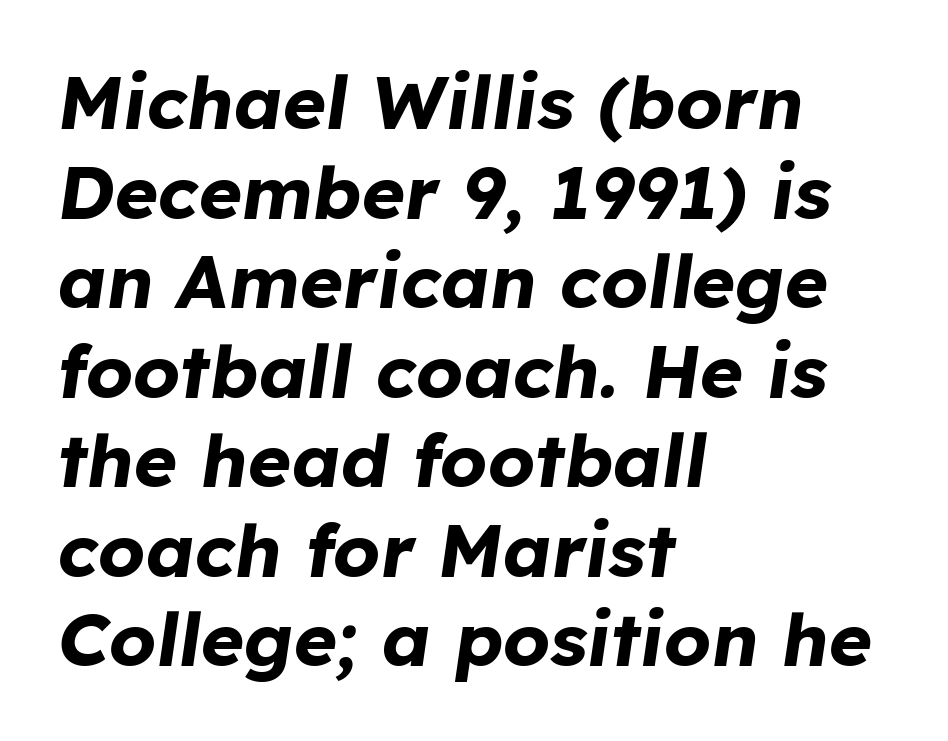
The whole block is typeset with a tilt. Do the characters align in a grid? No, the font is proportional. As a designer I'd log this as weight 700, bold. The area under the type is left untouched.
